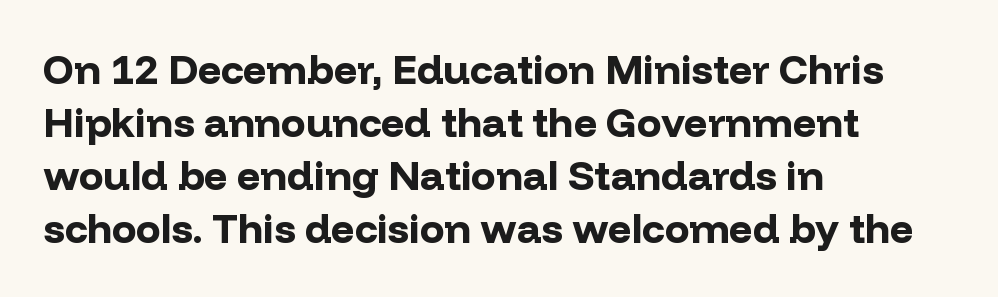
Teacher's note: observe the even left margin — that is flush-left alignment. Nothing unusual about the tracking: characters are spaced as the font intends. Each glyph is drawn with heavy, bold strokes. Does the lettering tilt? It doesn't — this is upright. One glance says typical: line gaps are just what's usual.
